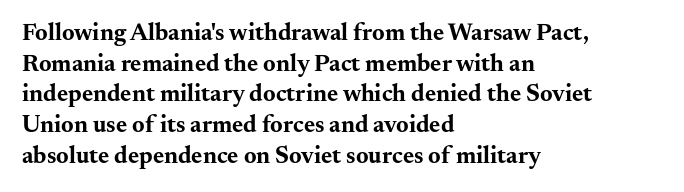
{"italic": "no", "bold": "yes", "underline": "no", "align": "left", "line_spacing": "normal", "line_spacing_ratio": 1.28, "letter_spacing": "normal", "letter_spacing_em": 0.0, "glyph_px": 24}
